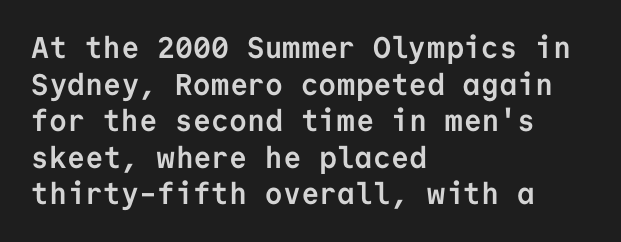
The image shows 30 px semibold sans-serif type, upright, monospaced; set left-aligned, line spacing 1.22x, normal letter spacing, not underlined; low stroke contrast and a medium x-height.
